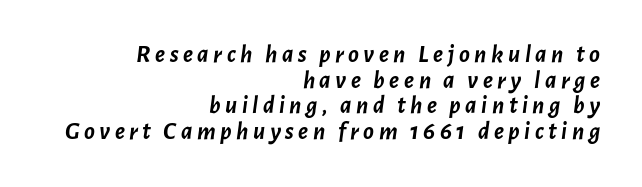
Q: Is the text bold? A: Yes.
Q: Is the text italic (slanted)? A: Yes, it leans right by about 7 degrees.
Q: Is the text underlined? A: No.
Q: How is the paragraph aligned? A: Right-aligned.
Q: Is the spacing between lines tight, normal or loose? A: Tight.
